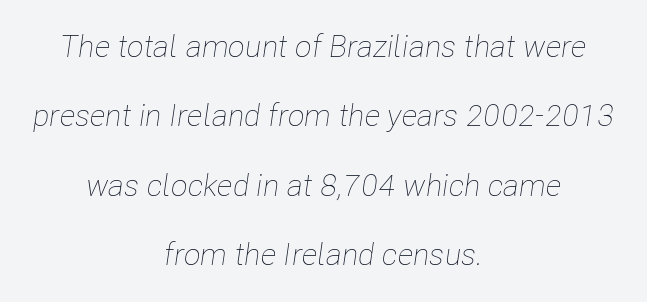
The image shows 31 px thin, condensed type, italic (leaning right); set centered, loose line spacing (2.24x), normal letter spacing, not underlined; low stroke contrast and a medium x-height.
